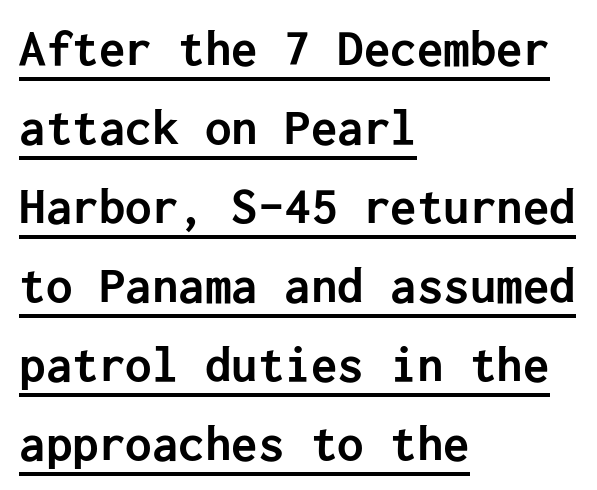
Observe the absence of serifs on each vertical stroke in this sample. These lines keep a tight, regular rhythm from letter to letter. The rendering uses a bold face; every stroke is thick and dark. The glyphs are accompanied by a horizontal stroke just below them.
